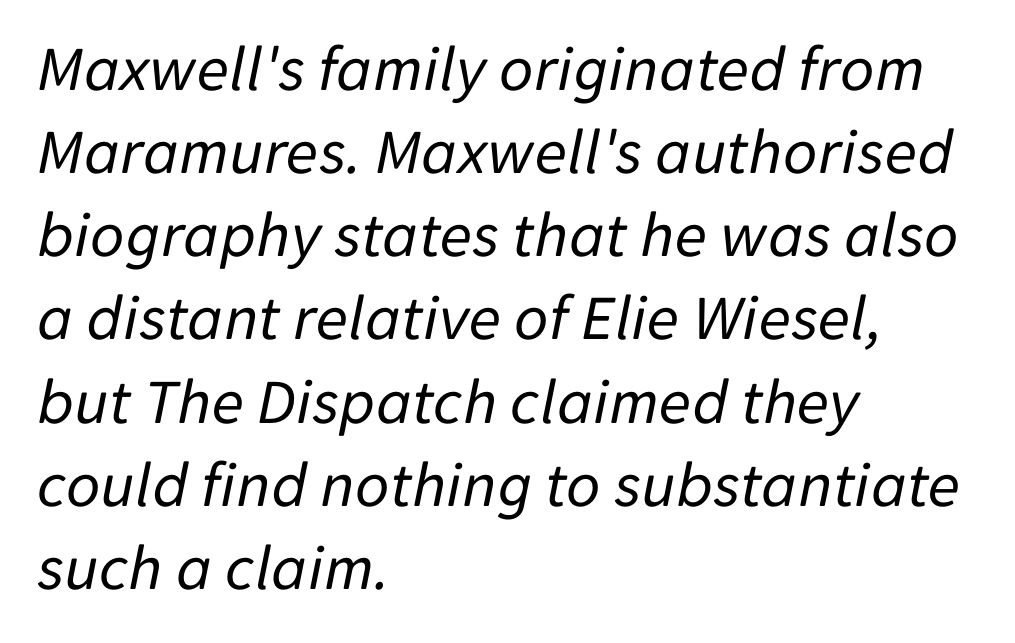
The image shows 66 px regular-weight type, italic (leaning right); set left-aligned, normal line spacing (1.26x), normal letter spacing, not underlined; low stroke contrast and a medium x-height.
